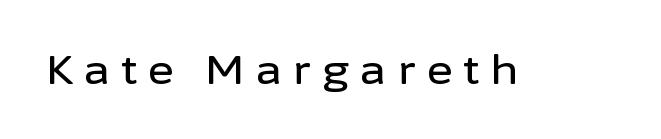
Q: Is the text italic (slanted)? A: No, it is upright.
Q: Is the typeface a serif or a sans-serif typeface? A: Sans-serif.
Q: Is the text underlined? A: No.
Q: Is the spacing between letters normal or unusually wide? A: Unusually wide.
Q: Width (condensed, normal, or wide)? A: Normal.
Q: Stroke contrast? A: Low.
Q: x-height? A: Medium.
Q: Monospaced? A: No.
